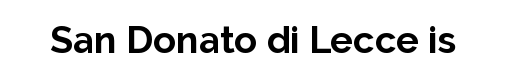
{"serif": "no", "italic": "no", "bold": "yes", "weight": "bold", "width": "normal", "stroke_contrast": "low", "x_height": "medium", "monospaced": "no", "underline": "no", "letter_spacing": "normal", "letter_spacing_em": 0.0, "glyph_px": 38}
